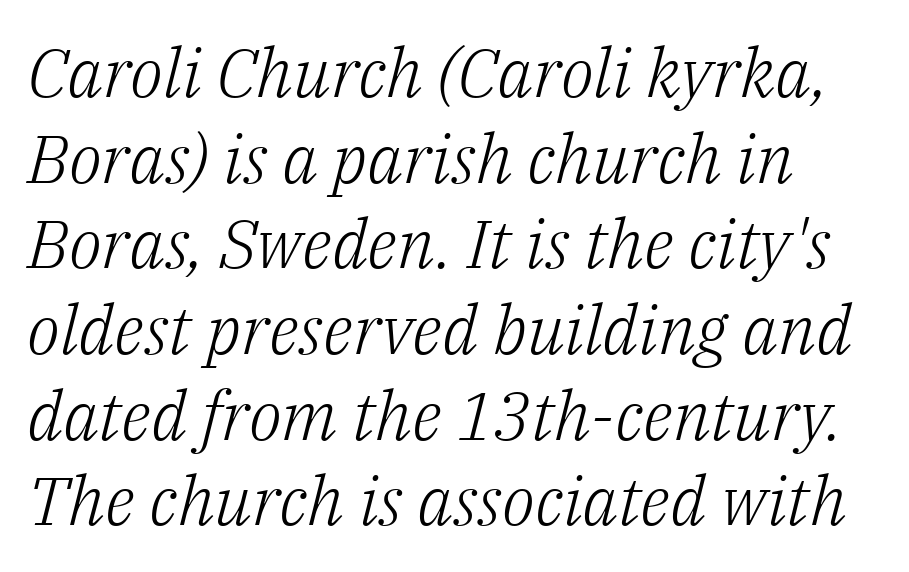
{"serif": "yes", "italic": "yes", "lean": "right", "slant_degrees": 14, "bold": "no", "weight": "light", "width": "normal", "stroke_contrast": "low", "x_height": "medium", "monospaced": "no", "underline": "no", "align": "left", "line_spacing": "normal", "line_spacing_ratio": 1.26, "letter_spacing": "normal", "letter_spacing_em": 0.0, "glyph_px": 68}
